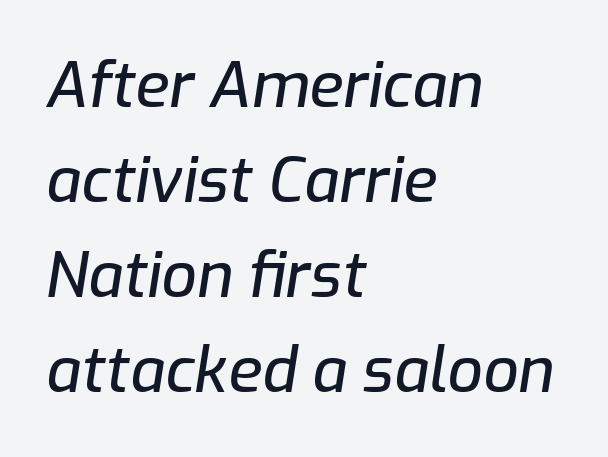
The image shows 62 px text type, italic (leaning right); set left-aligned, normal line spacing (1.53x), normal letter spacing, not underlined; low stroke contrast and a medium x-height.
